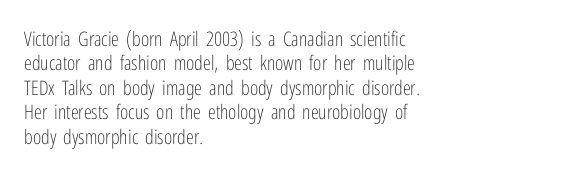
Q: Is the text bold? A: No.
Q: Is the text italic (slanted)? A: No, it is upright.
Q: Is the text underlined? A: No.
Q: How is the paragraph aligned? A: Left-aligned.
Q: Is the spacing between letters normal or unusually wide? A: Normal.
